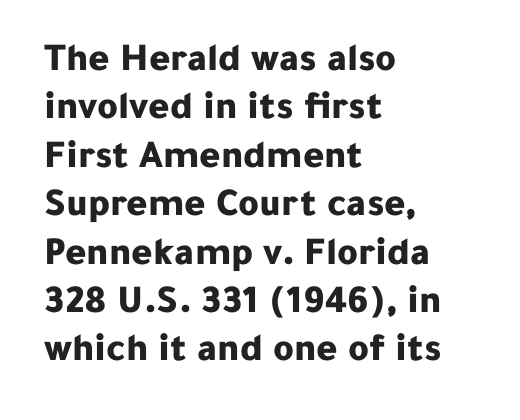
{"serif": "no", "italic": "no", "bold": "yes", "weight": "bold", "width": "normal", "stroke_contrast": "low", "x_height": "medium", "monospaced": "no", "underline": "no", "align": "left", "line_spacing_ratio": 1.21, "letter_spacing": "normal", "letter_spacing_em": 0.0, "glyph_px": 40}
